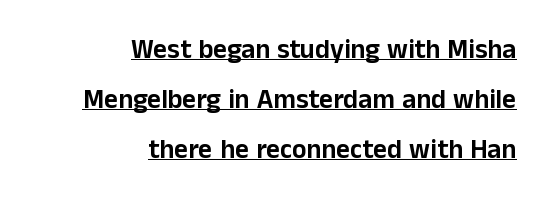
The horizontal fit of the characters is conventional and even. Line ends are locked; line starts wander. Glance below the letters and you will spot a drawn line. These lines were composed using upright roman letters.
